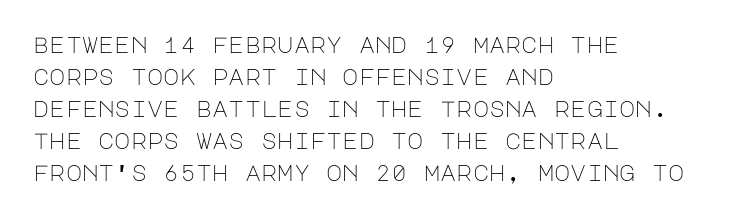
{"italic": "no", "bold": "no", "underline": "no", "align": "left", "line_spacing": "normal", "line_spacing_ratio": 1.45, "letter_spacing": "normal", "letter_spacing_em": 0.0, "glyph_px": 22}
